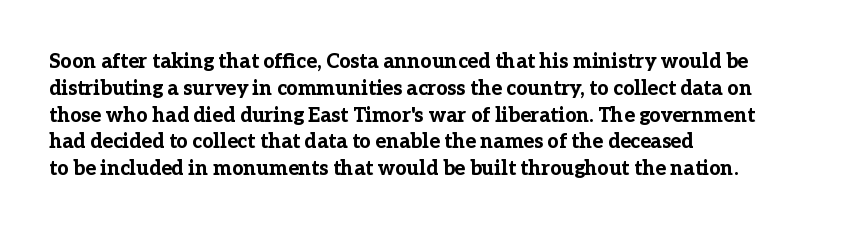
The image shows 20 px bold type, upright; set left-aligned, normal line spacing (1.34x), normal letter spacing, not underlined.
